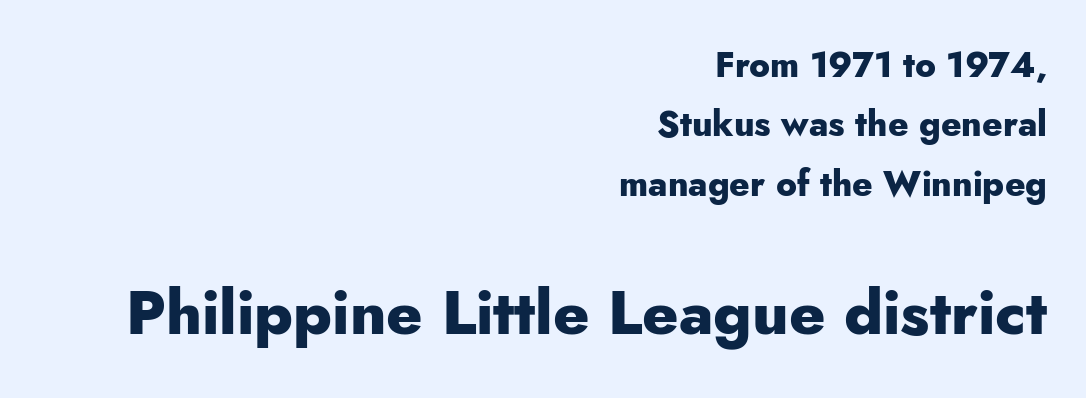
Chunky letters — that's bold for sure. A typesetter would call this proportional, since set widths differ per character. Is there any slant? The stems are plumb. Layout note: lines flush right.
